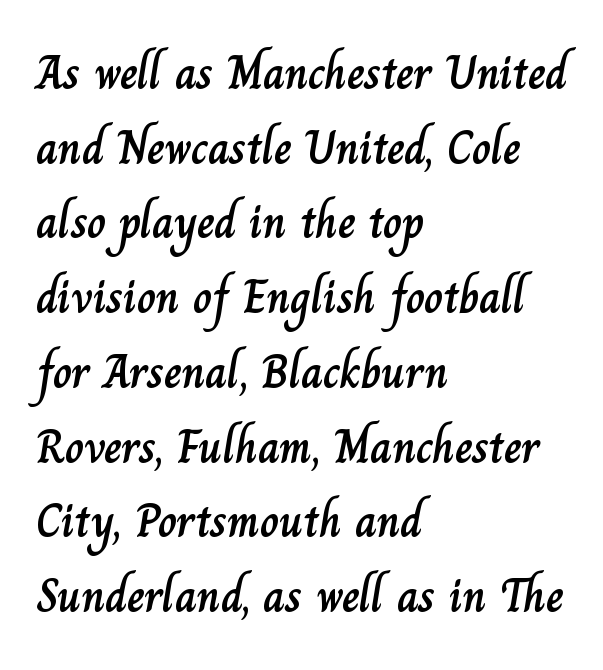
Q: Is the text italic (slanted)? A: Yes.
Q: Is the text underlined? A: No.
Q: How is the paragraph aligned? A: Left-aligned.
Q: Is the spacing between letters normal or unusually wide? A: Normal.
Q: Is the spacing between lines tight, normal or loose? A: Normal.
Q: Width (condensed, normal, or wide)? A: Normal.
Q: Stroke contrast? A: Low.
Q: x-height? A: Small.
Q: Monospaced? A: No.
